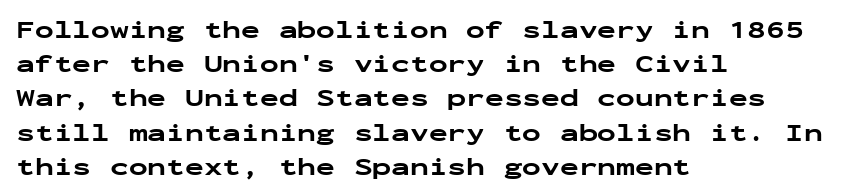
The image shows 25 px bold type, upright; set left-aligned, normal line spacing (1.37x), normal letter spacing, not underlined.
